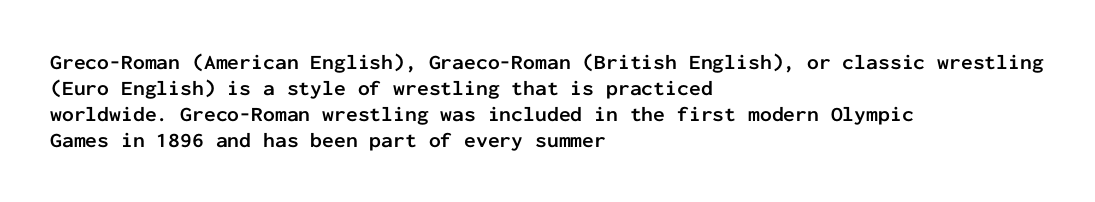
Q: Is the text bold? A: Yes.
Q: Is the text italic (slanted)? A: No, it is upright.
Q: Is the text underlined? A: No.
Q: How is the paragraph aligned? A: Left-aligned.
Q: Is the spacing between letters normal or unusually wide? A: Normal.
